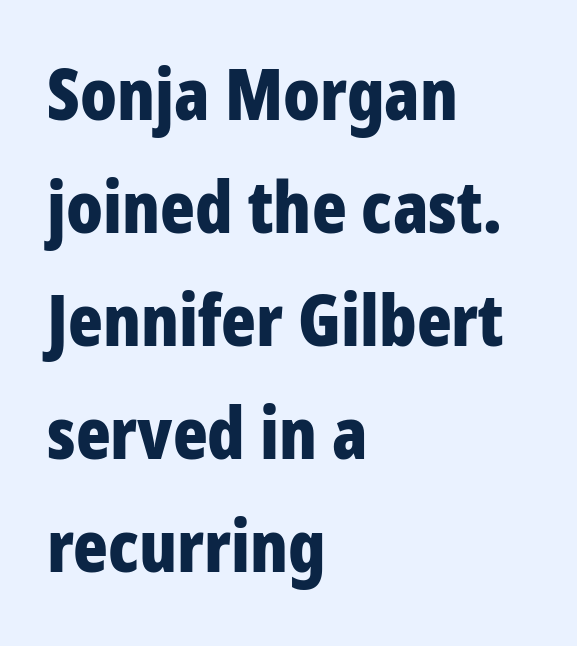
{"serif": "no", "italic": "no", "bold": "yes", "weight": "bold", "width": "condensed", "stroke_contrast": "low", "x_height": "large", "monospaced": "no", "underline": "no", "align": "left", "line_spacing": "normal", "line_spacing_ratio": 1.57, "letter_spacing": "normal", "letter_spacing_em": 0.0, "glyph_px": 72}
